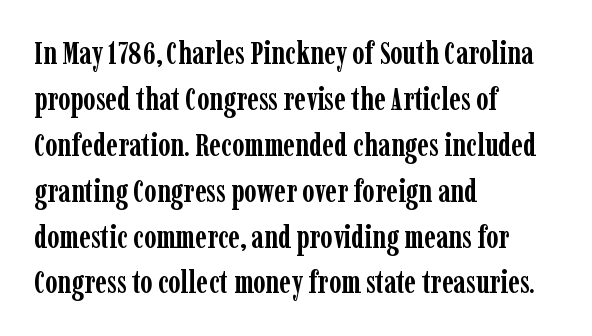
{"serif": "yes", "italic": "no", "bold": "yes", "weight": "semibold", "width": "condensed", "stroke_contrast": "low", "x_height": "medium", "monospaced": "no", "underline": "no", "align": "left", "line_spacing": "normal", "line_spacing_ratio": 1.48, "letter_spacing": "normal", "letter_spacing_em": 0.0, "glyph_px": 31}
